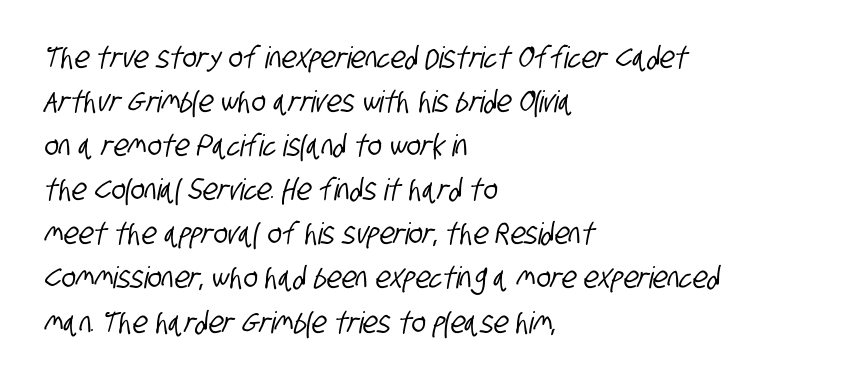
Q: Is the typeface a serif or a sans-serif typeface? A: Sans-serif.
Q: Is the text underlined? A: No.
Q: How is the paragraph aligned? A: Left-aligned.
Q: Is the spacing between letters normal or unusually wide? A: Normal.
Q: Is the spacing between lines tight, normal or loose? A: Normal.
Q: Width (condensed, normal, or wide)? A: Condensed.
Q: Stroke contrast? A: Low.
Q: x-height? A: Large.
Q: Monospaced? A: No.
